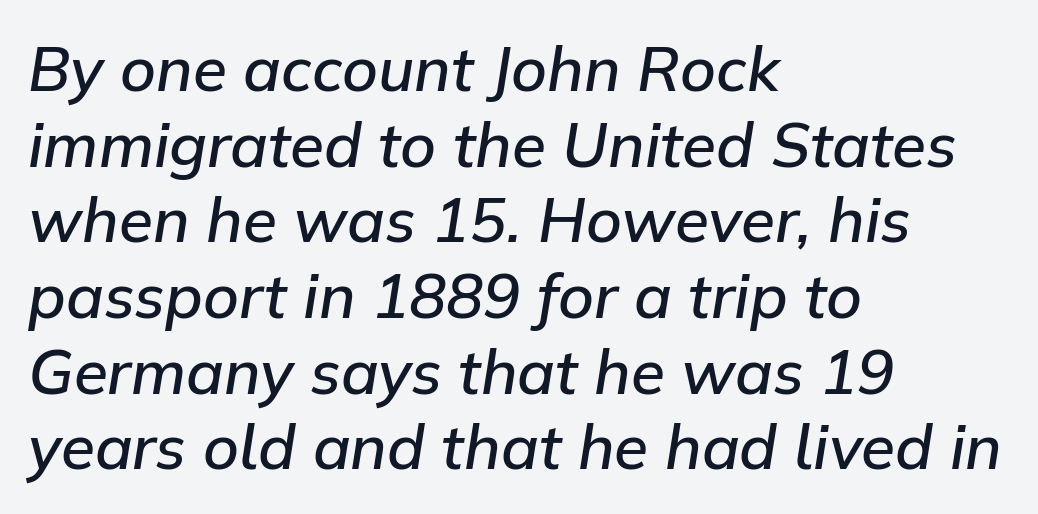
Q: Is the text bold? A: Semi-bold.
Q: Is the text italic (slanted)? A: Yes, it leans right by about 9 degrees.
Q: Is the text underlined? A: No.
Q: How is the paragraph aligned? A: Left-aligned.
Q: Is the spacing between letters normal or unusually wide? A: Normal.
Q: Width (condensed, normal, or wide)? A: Normal.
Q: Stroke contrast? A: Low.
Q: x-height? A: Medium.
Q: Monospaced? A: No.
